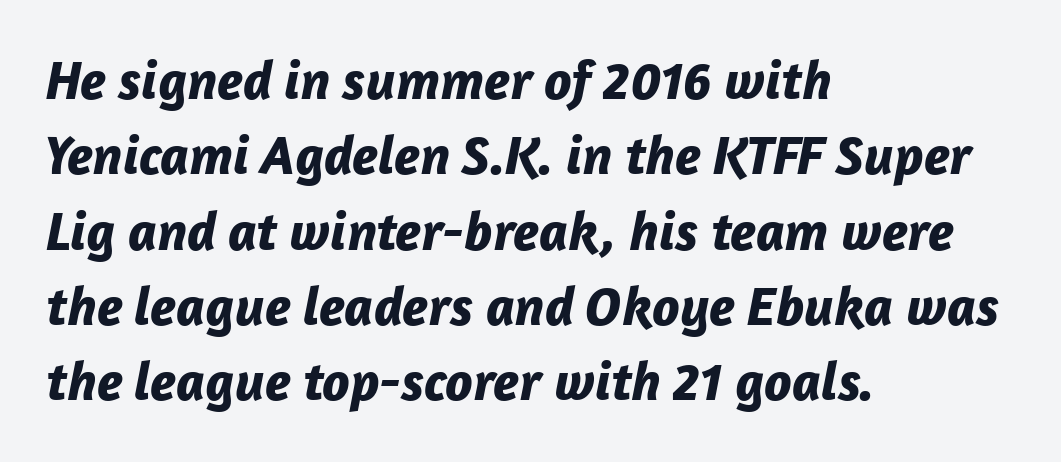
{"italic": "yes", "lean": "right", "slant_degrees": 12, "bold": "yes", "weight": "bold", "width": "normal", "stroke_contrast": "low", "x_height": "medium", "monospaced": "no", "underline": "no", "align": "left", "line_spacing": "normal", "line_spacing_ratio": 1.37, "letter_spacing": "normal", "letter_spacing_em": 0.0, "glyph_px": 55}
